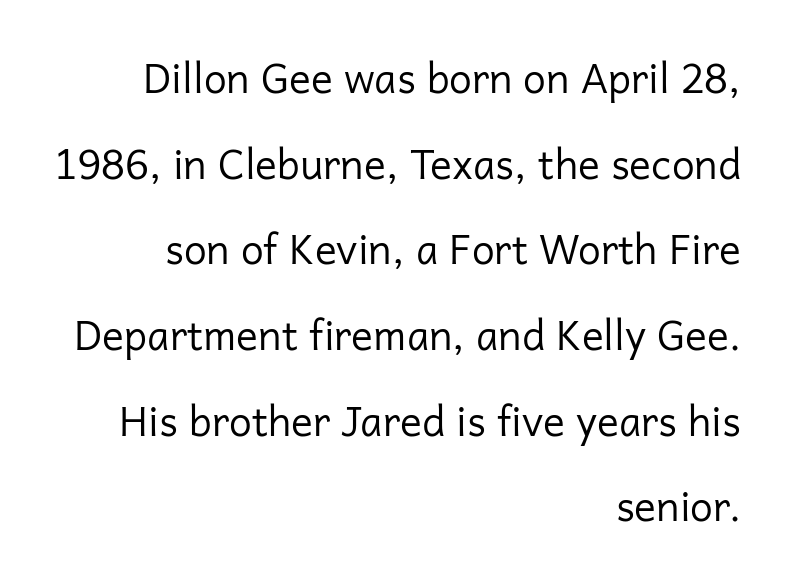
The image shows 41 px regular-weight sans-serif type, upright; set right-aligned, loose line spacing (2.09x), normal letter spacing, not underlined; low stroke contrast and a medium x-height.
